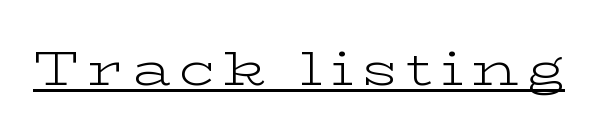
Q: Is the text bold? A: No.
Q: Is the text italic (slanted)? A: No, it is upright.
Q: Is the typeface a serif or a sans-serif typeface? A: Serif.
Q: Is the text underlined? A: Yes.
Q: Width (condensed, normal, or wide)? A: Wide.
Q: Stroke contrast? A: Low.
Q: x-height? A: Medium.
Q: Monospaced? A: No.
